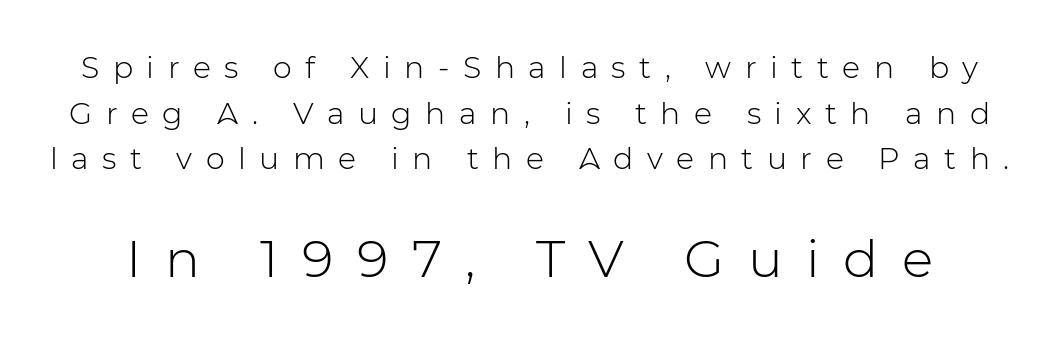
{"serif": "no", "italic": "no", "bold": "no", "weight": "light", "width": "normal", "stroke_contrast": "low", "x_height": "medium", "monospaced": "no", "underline": "no", "line_spacing": "normal", "line_spacing_ratio": 1.52, "letter_spacing": "wide", "letter_spacing_em": 0.45, "larger_block": "second", "size_ratio": 1.73, "glyph_px": 52}
